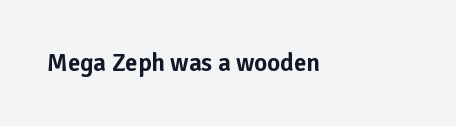
Q: Is the text italic (slanted)? A: No, it is upright.
Q: Is the text underlined? A: No.
Q: Is the spacing between letters normal or unusually wide? A: Normal.
